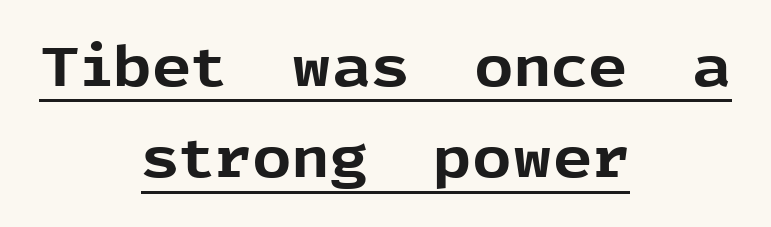
Q: Is the text bold? A: Yes.
Q: Is the text italic (slanted)? A: No, it is upright.
Q: Is the typeface a serif or a sans-serif typeface? A: Sans-serif.
Q: Is the text underlined? A: Yes.
Q: How is the paragraph aligned? A: Centered.
Q: Is the spacing between letters normal or unusually wide? A: Normal.
Q: Is the spacing between lines tight, normal or loose? A: Normal.
Q: Width (condensed, normal, or wide)? A: Normal.
Q: x-height? A: Medium.
Q: Monospaced? A: No.
